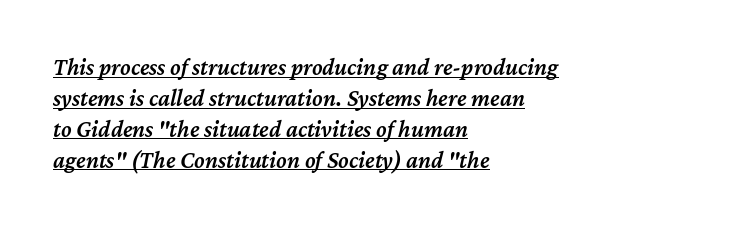
The image shows 24 px text type, italic (leaning right); set left-aligned, normal line spacing (1.29x), normal letter spacing, underlined.
